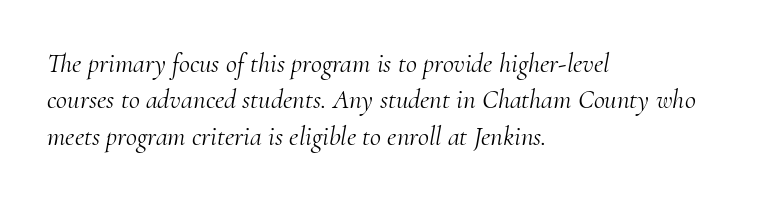
{"italic": "yes", "lean": "right", "slant_degrees": 10, "bold": "no", "underline": "no", "align": "left", "line_spacing": "normal", "line_spacing_ratio": 1.35, "letter_spacing": "normal", "letter_spacing_em": 0.0, "glyph_px": 27}
